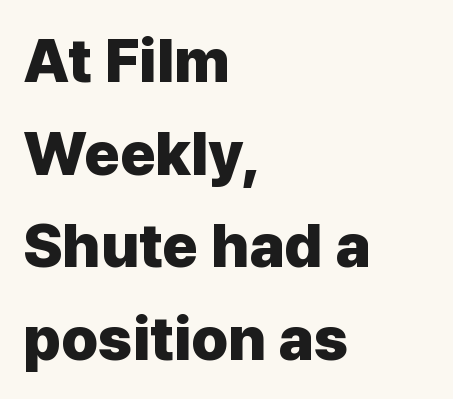
Posture: straight, roman, zero tilt. These lines are composed in type without serifs. Typographic density is high because the face is bold. The letters sit at their default tracking, neither squeezed nor spread.
